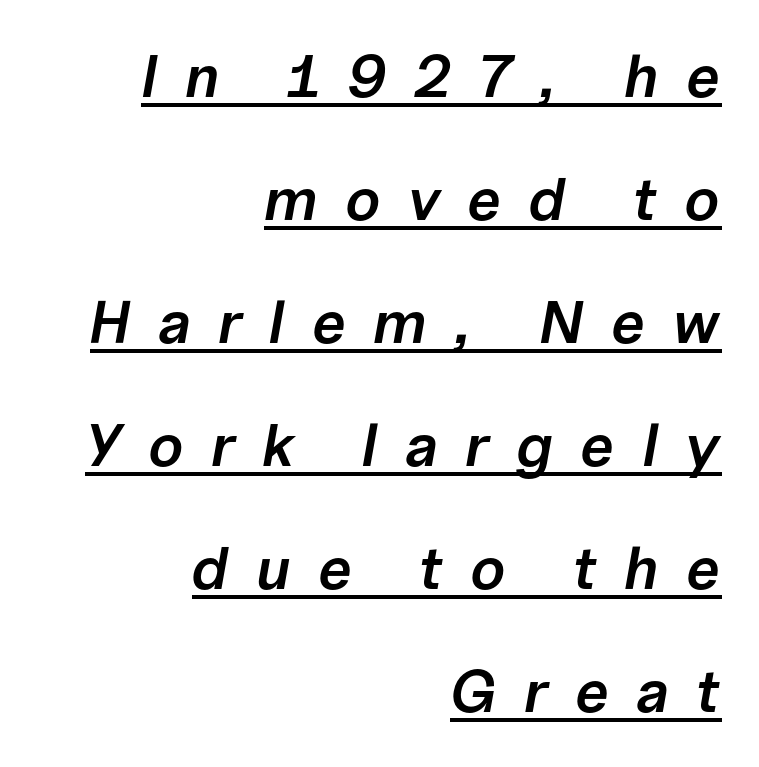
{"italic": "yes", "lean": "right", "slant_degrees": 10, "bold": "semi", "weight": "semibold", "width": "normal", "stroke_contrast": "low", "x_height": "medium", "monospaced": "no", "underline": "yes", "align": "right", "line_spacing": "loose", "line_spacing_ratio": 2.05, "letter_spacing": "wide", "letter_spacing_em": 0.45, "glyph_px": 60}
